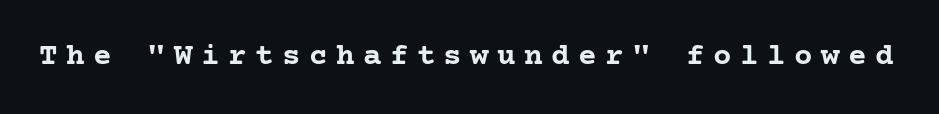
Look at the tracking — it's clearly loosened, letters drifting apart. If you drew a line through each stem, it would be perfectly vertical. Typesetter's note: full bold, strokes at maximum text heaviness. The gap between lines stays unmarked.
